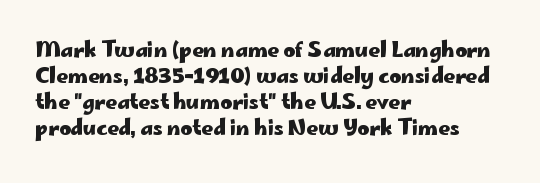
Q: Is the text bold? A: Yes.
Q: Is the text italic (slanted)? A: No, it is upright.
Q: Is the text underlined? A: No.
Q: How is the paragraph aligned? A: Left-aligned.
Q: Is the spacing between letters normal or unusually wide? A: Normal.
Q: Is the spacing between lines tight, normal or loose? A: Normal.
